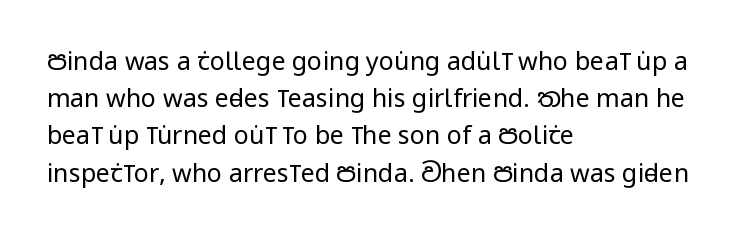
Each new line begins a customary step beneath the previous one. In CSS terms this would be text-align: left. Every character sits straight up, as roman type does. Inter-character spacing is left at the font's built-in metrics.
